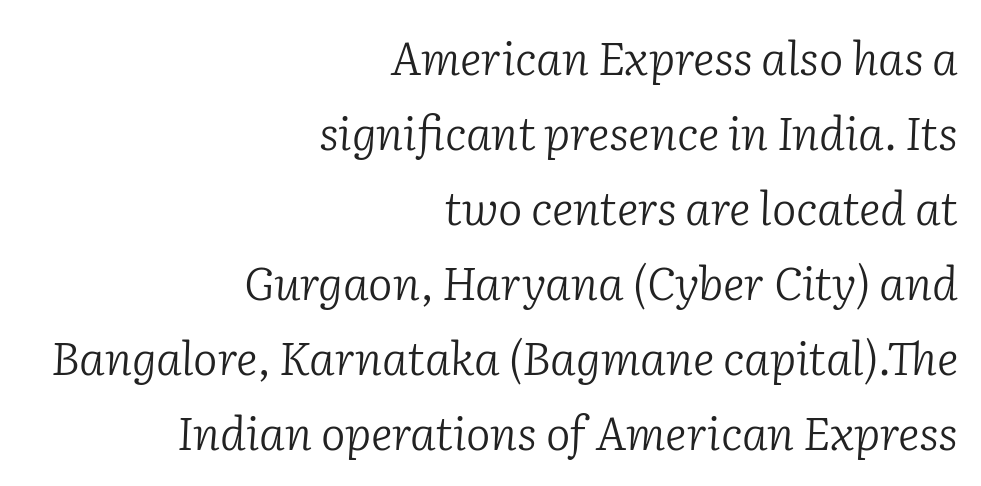
{"serif": "yes", "italic": "yes", "lean": "right", "slant_degrees": 2, "bold": "no", "weight": "light", "width": "normal", "stroke_contrast": "low", "x_height": "medium", "monospaced": "no", "underline": "no", "align": "right", "line_spacing": "normal", "line_spacing_ratio": 1.63, "letter_spacing": "normal", "letter_spacing_em": 0.0, "glyph_px": 46}
